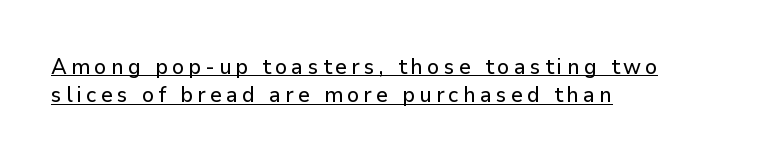
The image shows 22 px text type, upright; set left-aligned, normal line spacing (1.29x), underlined.
